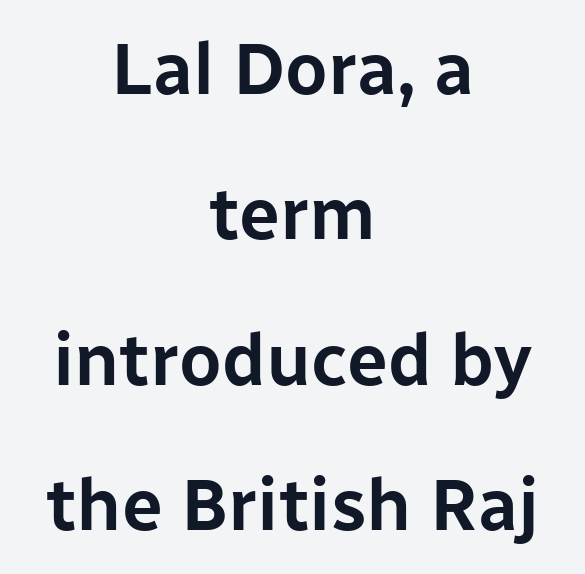
The image shows 73 px sans-serif type, upright; set centered, loose line spacing (1.99x), normal letter spacing, not underlined; low stroke contrast and a medium x-height.
